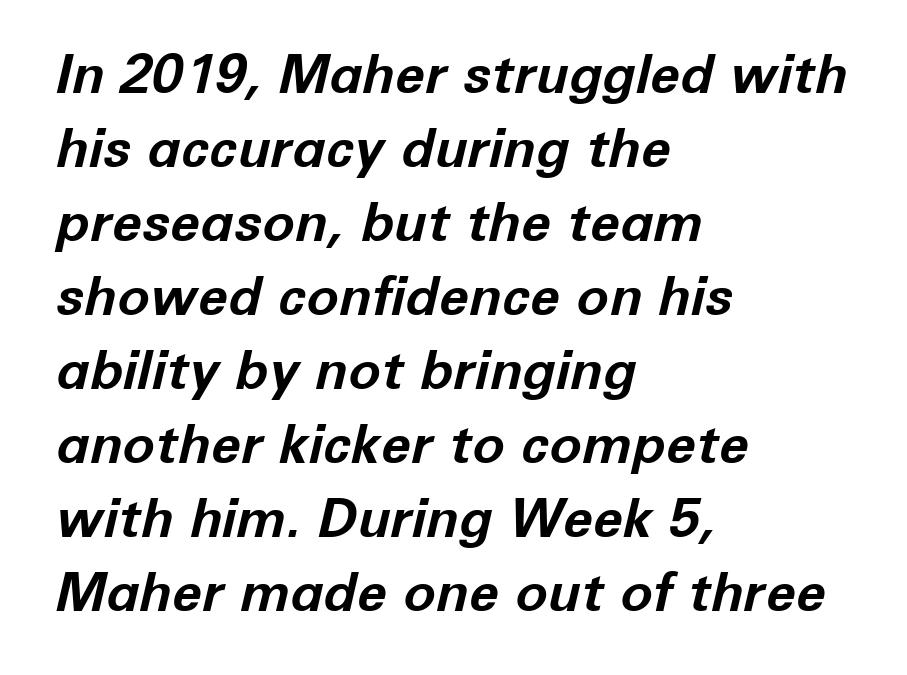
The image shows 54 px bold type, italic (leaning right); set left-aligned, normal line spacing (1.37x), normal letter spacing, not underlined; low stroke contrast and a medium x-height.
